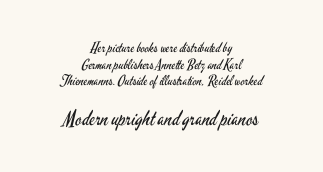
Q: Is the text bold? A: No.
Q: Is the text italic (slanted)? A: Yes.
Q: Is the text underlined? A: No.
Q: How is the paragraph aligned? A: Centered.
Q: Is the spacing between letters normal or unusually wide? A: Normal.
Q: Which block of text is set in a larger size, the first (top) or the second (bottom)? A: The second (bottom) one.
